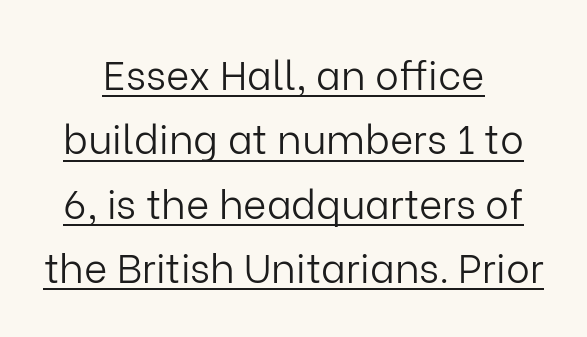
The image shows 40 px light sans-serif type, upright; set centered, normal line spacing (1.61x), normal letter spacing, underlined; low stroke contrast and a medium x-height.
